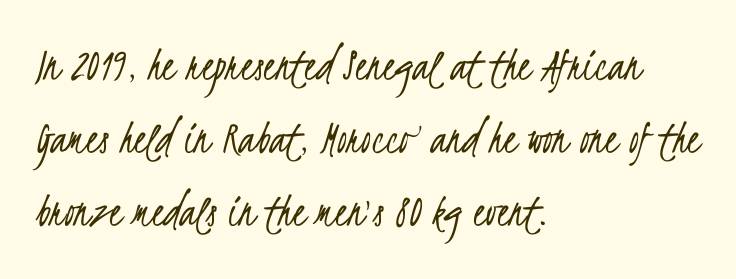
Q: Is the text bold? A: No.
Q: Is the typeface a serif or a sans-serif typeface? A: Sans-serif.
Q: Is the text underlined? A: No.
Q: How is the paragraph aligned? A: Left-aligned.
Q: Is the spacing between letters normal or unusually wide? A: Normal.
Q: Is the spacing between lines tight, normal or loose? A: Normal.
Q: Width (condensed, normal, or wide)? A: Condensed.
Q: Stroke contrast? A: Low.
Q: x-height? A: Small.
Q: Monospaced? A: No.
